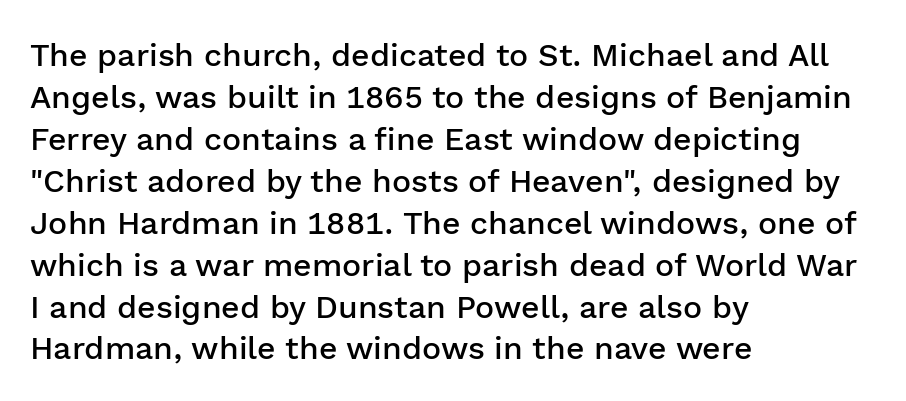
{"serif": "no", "italic": "no", "bold": "semi", "weight": "semibold", "width": "normal", "stroke_contrast": "low", "x_height": "medium", "monospaced": "no", "underline": "no", "align": "left", "line_spacing": "normal", "line_spacing_ratio": 1.31, "letter_spacing": "normal", "letter_spacing_em": 0.0, "glyph_px": 32}
